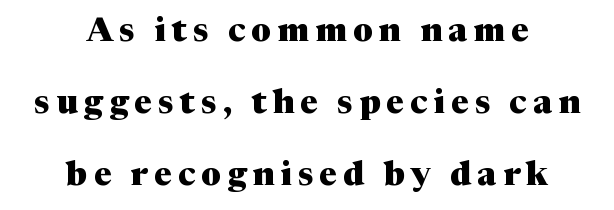
Q: Is the text bold? A: Yes.
Q: Is the text italic (slanted)? A: No, it is upright.
Q: Is the typeface a serif or a sans-serif typeface? A: Serif.
Q: Is the text underlined? A: No.
Q: How is the paragraph aligned? A: Centered.
Q: Is the spacing between lines tight, normal or loose? A: Loose.
Q: Width (condensed, normal, or wide)? A: Normal.
Q: Stroke contrast? A: Medium.
Q: x-height? A: Medium.
Q: Monospaced? A: No.
